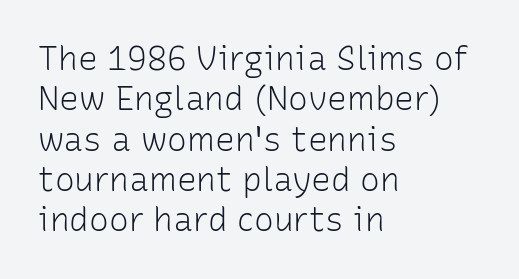
{"serif": "no", "italic": "no", "bold": "no", "weight": "light", "width": "normal", "stroke_contrast": "low", "x_height": "medium", "monospaced": "no", "underline": "no", "align": "left", "line_spacing_ratio": 1.22, "letter_spacing": "normal", "letter_spacing_em": 0.0, "glyph_px": 33}
